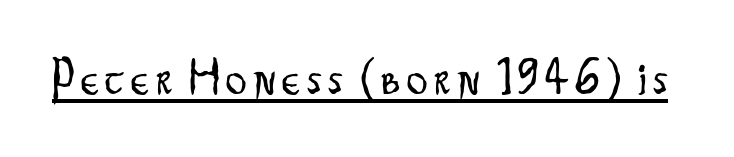
The typeface has the unassuming heft of standard copy or less. When letters stand straight like this, we call the style roman or upright. Character widths vary here, with narrow letters taking less room than wide ones. Nothing sits at the stroke ends, so this counts as sans-serif. Honestly, the underline is the first thing you notice here.
